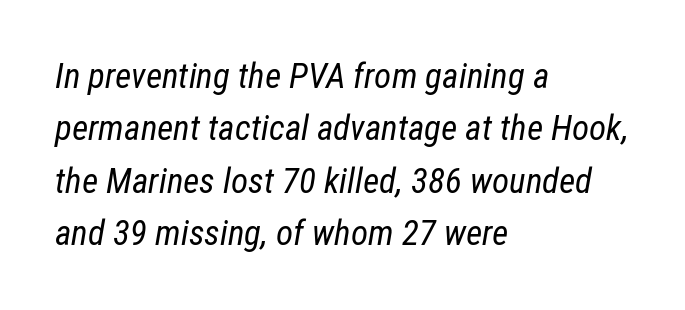
Q: Is the text bold? A: No.
Q: Is the text italic (slanted)? A: Yes, it leans right by about 12 degrees.
Q: Is the text underlined? A: No.
Q: How is the paragraph aligned? A: Left-aligned.
Q: Is the spacing between letters normal or unusually wide? A: Normal.
Q: Is the spacing between lines tight, normal or loose? A: Normal.
Q: Width (condensed, normal, or wide)? A: Condensed.
Q: Stroke contrast? A: Low.
Q: x-height? A: Medium.
Q: Monospaced? A: No.
